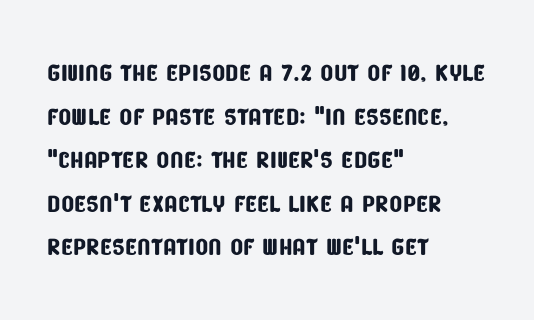
{"serif": "no", "width": "condensed", "stroke_contrast": "low", "x_height": "large", "monospaced": "no", "underline": "no", "align": "left", "line_spacing": "normal", "line_spacing_ratio": 1.28, "letter_spacing": "normal", "letter_spacing_em": 0.0, "glyph_px": 34}
